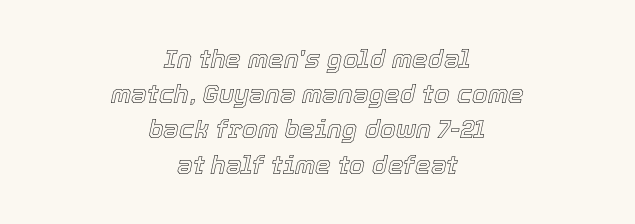
{"italic": "yes", "lean": "right", "slant_degrees": 12, "underline": "no", "align": "center", "line_spacing": "normal", "line_spacing_ratio": 1.41, "letter_spacing": "normal", "letter_spacing_em": 0.0, "glyph_px": 25}
